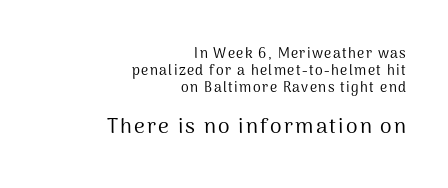
{"italic": "no", "bold": "no", "underline": "no", "align": "right", "line_spacing_ratio": 1.23, "larger_block": "second", "size_ratio": 1.5, "glyph_px": 21}
